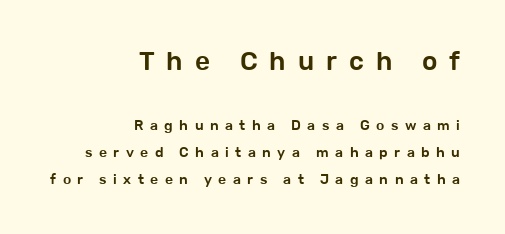
The block sitting higher on the canvas is the one with enlarged characters. Teacher's note: observe the even right margin — that is flush-right alignment. Airy leading. The tracking reads as deliberately expanded to a designer's eye. The axis of the letterforms is exactly vertical.
